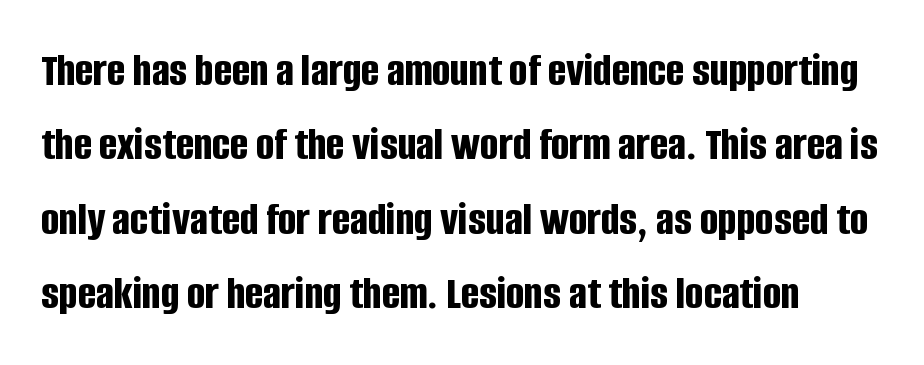
The image shows 48 px bold, condensed sans-serif type, upright; set normal line spacing (1.55x), normal letter spacing, not underlined; low stroke contrast and a large x-height.
